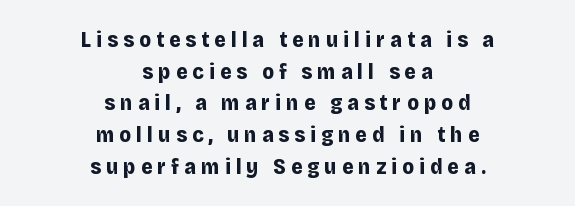
Rendered with straight, roman letterforms. Line starts and ends both wander, symmetrically. Caption: expanded tracking, letters set apart. These lines carry a lot of weight — the face is fully bold. Compared with typical paragraphs, the rows here are spaced about the same. Honestly, there is no underline to notice here at all.
